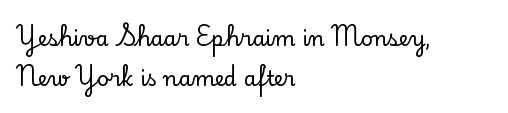
Q: Is the text italic (slanted)? A: No, it is upright.
Q: Is the text underlined? A: No.
Q: How is the paragraph aligned? A: Left-aligned.
Q: Is the spacing between letters normal or unusually wide? A: Normal.
Q: Is the spacing between lines tight, normal or loose? A: Loose.
